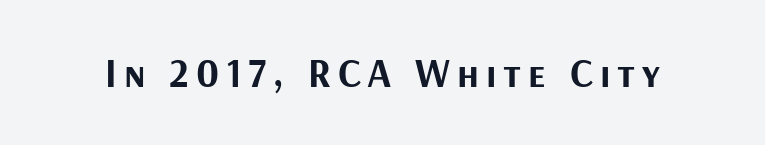
The image shows 40 px bold sans-serif type, upright; set not underlined; medium stroke contrast and a medium x-height.
